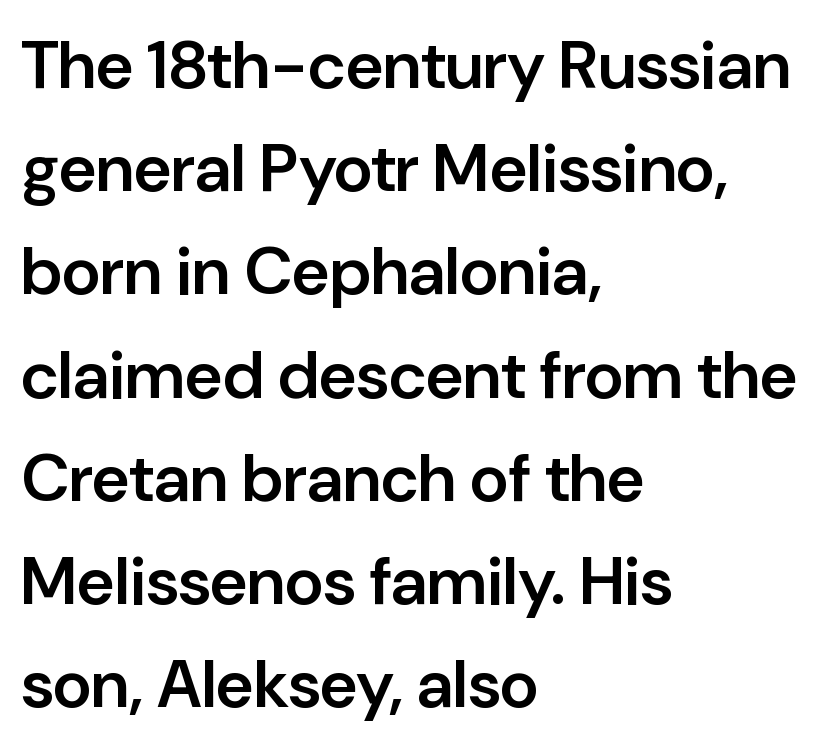
Q: Is the text bold? A: Semi-bold.
Q: Is the text italic (slanted)? A: No, it is upright.
Q: Is the typeface a serif or a sans-serif typeface? A: Sans-serif.
Q: Is the text underlined? A: No.
Q: How is the paragraph aligned? A: Left-aligned.
Q: Is the spacing between letters normal or unusually wide? A: Normal.
Q: Is the spacing between lines tight, normal or loose? A: Normal.
Q: Width (condensed, normal, or wide)? A: Normal.
Q: Stroke contrast? A: Low.
Q: x-height? A: Medium.
Q: Monospaced? A: No.
